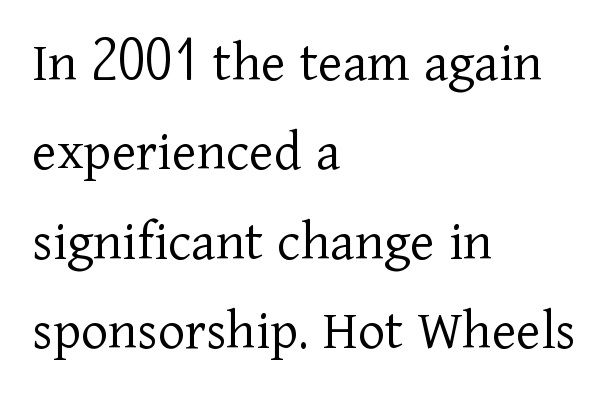
The lettering stays uniformly vertical, giving the passage a roman look. Caption: face not bold, strokes unweighted. Tracking value appears to be zero — textbook default spacing. You could not count columns in this text — the font is proportionally spaced. A clean baseline with only descenders dipping below it.
